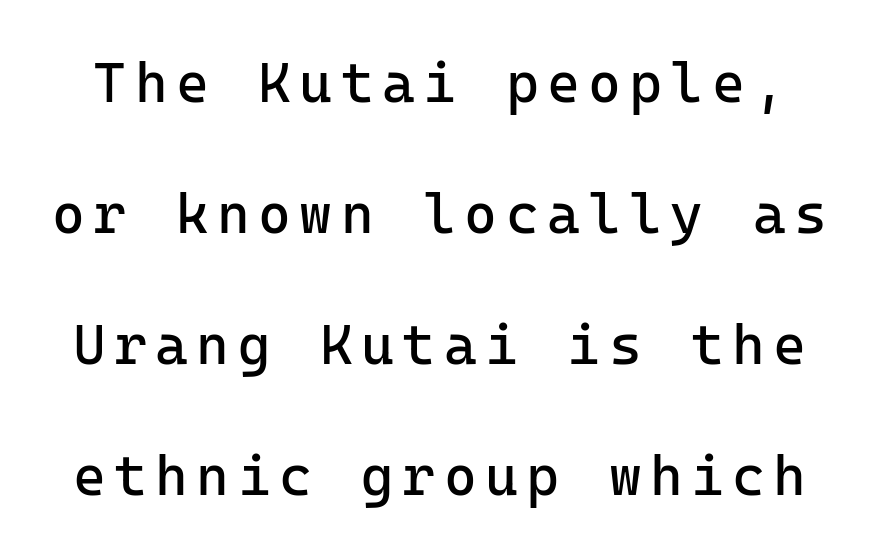
Q: Is the text bold? A: No.
Q: Is the text italic (slanted)? A: No, it is upright.
Q: Is the typeface a serif or a sans-serif typeface? A: Sans-serif.
Q: Is the text underlined? A: No.
Q: Is the spacing between lines tight, normal or loose? A: Loose.
Q: Width (condensed, normal, or wide)? A: Normal.
Q: Stroke contrast? A: Low.
Q: x-height? A: Medium.
Q: Monospaced? A: Yes.
